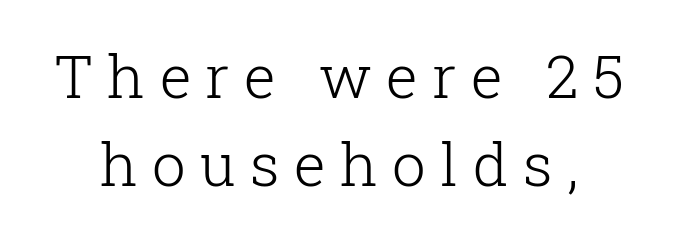
{"serif": "yes", "italic": "no", "bold": "no", "weight": "light", "width": "normal", "stroke_contrast": "low", "x_height": "medium", "monospaced": "no", "underline": "no", "line_spacing": "normal", "line_spacing_ratio": 1.46, "letter_spacing": "wide", "letter_spacing_em": 0.24, "glyph_px": 60}
